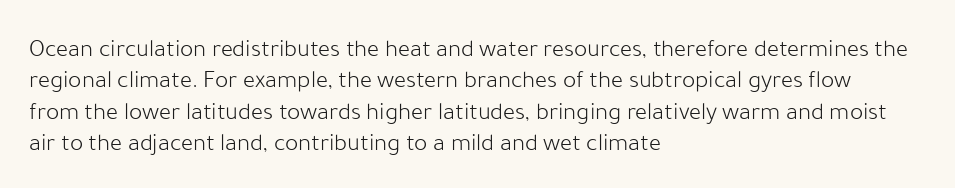
No letter is thick-stroked: the sample isn't bold. This is roman type, the default non-slanted kind. One glance says typical: line gaps are just what's usual. Plain, unruled lines of type. This sample is left-justified, so line endings fall wherever the words run out.
